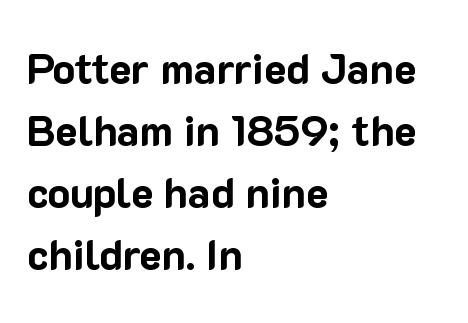
{"serif": "no", "italic": "no", "bold": "yes", "weight": "bold", "width": "normal", "stroke_contrast": "low", "x_height": "medium", "monospaced": "no", "underline": "no", "align": "left", "line_spacing": "normal", "line_spacing_ratio": 1.48, "letter_spacing": "normal", "letter_spacing_em": 0.0, "glyph_px": 42}
